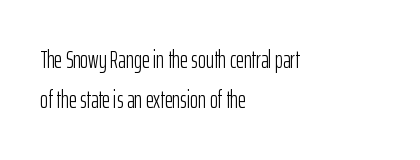
The image shows 24 px text type, upright; set left-aligned, normal line spacing (1.67x), normal letter spacing, not underlined.
